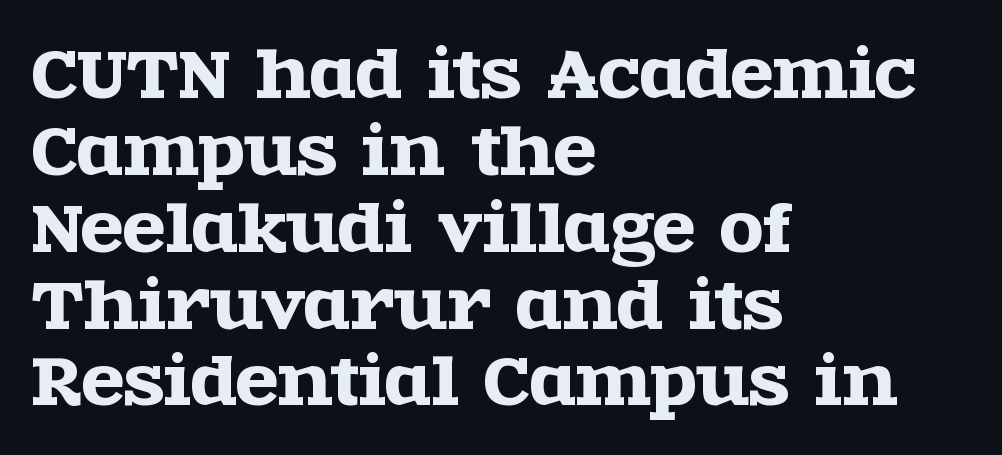
{"serif": "yes", "italic": "no", "width": "wide", "x_height": "large", "monospaced": "no", "underline": "no", "align": "left", "line_spacing_ratio": 1.22, "letter_spacing": "normal", "letter_spacing_em": 0.0, "glyph_px": 63}
